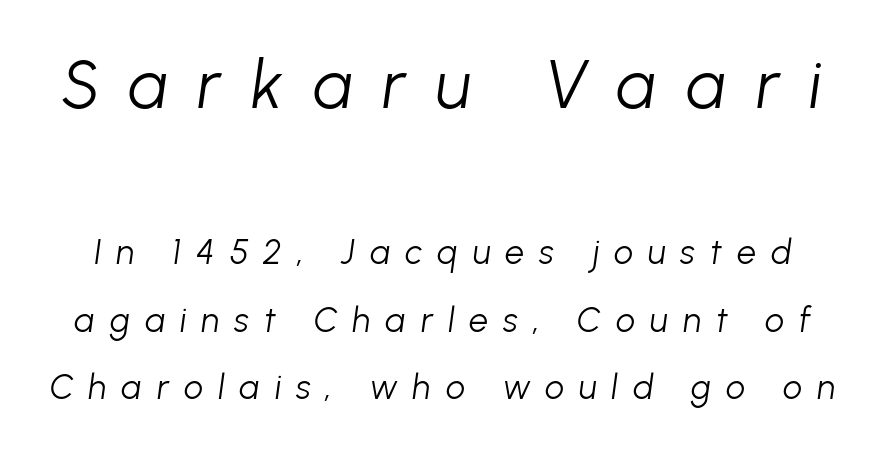
{"italic": "yes", "lean": "right", "slant_degrees": 8, "bold": "no", "weight": "light", "width": "normal", "stroke_contrast": "low", "x_height": "medium", "monospaced": "no", "underline": "no", "line_spacing": "loose", "line_spacing_ratio": 1.99, "letter_spacing": "wide", "letter_spacing_em": 0.44, "larger_block": "first", "size_ratio": 1.97, "glyph_px": 67}
